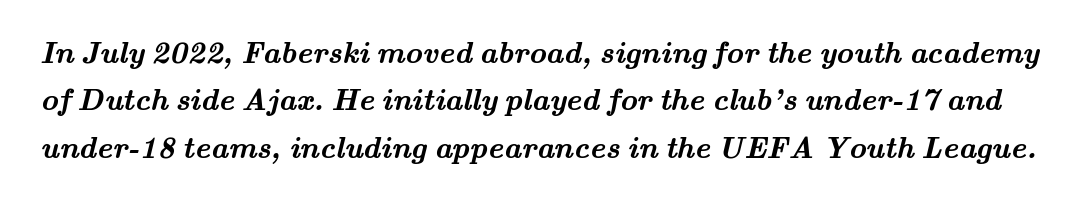
Q: Is the text bold? A: Yes.
Q: Is the typeface a serif or a sans-serif typeface? A: Serif.
Q: Is the text underlined? A: No.
Q: Is the spacing between letters normal or unusually wide? A: Normal.
Q: Is the spacing between lines tight, normal or loose? A: Normal.
Q: Width (condensed, normal, or wide)? A: Wide.
Q: Stroke contrast? A: Medium.
Q: x-height? A: Small.
Q: Monospaced? A: No.
